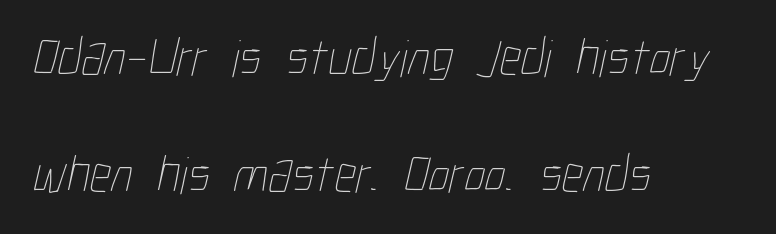
{"bold": "no", "weight": "thin", "width": "condensed", "stroke_contrast": "low", "x_height": "medium", "monospaced": "no", "underline": "no", "align": "left", "line_spacing": "loose", "line_spacing_ratio": 2.21, "letter_spacing": "normal", "letter_spacing_em": 0.0, "glyph_px": 53}
